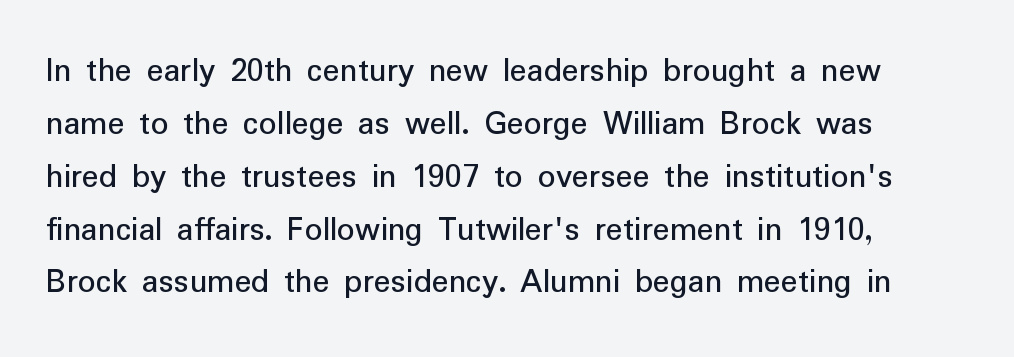
The image shows 35 px regular-weight sans-serif type, upright; set left-aligned, normal line spacing (1.51x), normal letter spacing, not underlined; low stroke contrast and a medium x-height.
